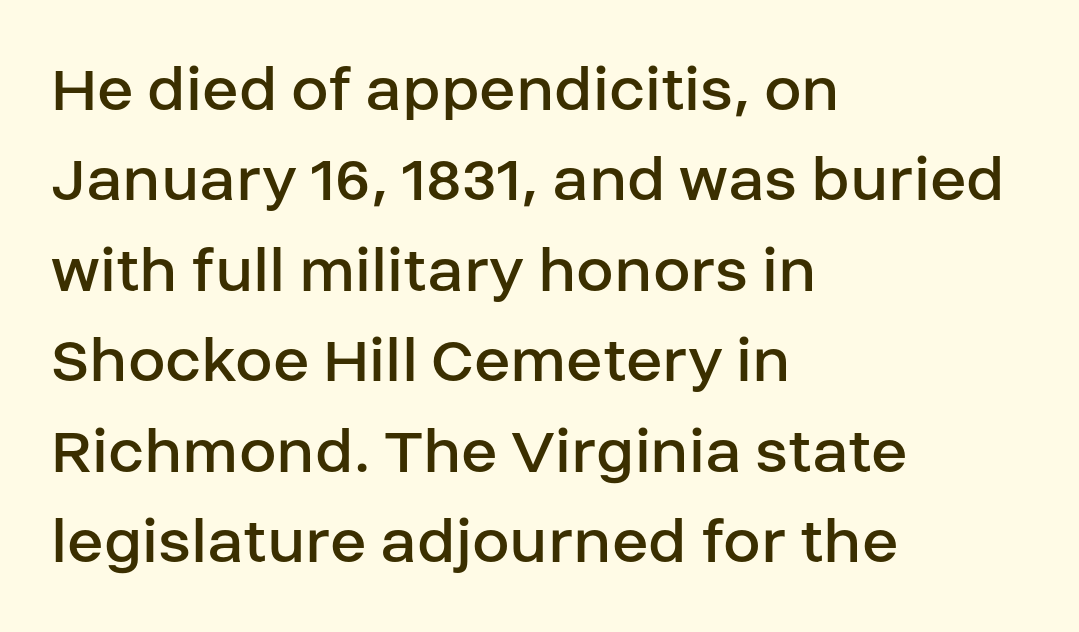
The rendering uses natural spacing where letterforms have individual widths. Leading matches the norm, producing a regular column. This rendering employs a face without finishing strokes, i.e., a sans-serif. The type is set solid horizontally, with unmodified tracking. If you drew a ruler down the left edge, every line would touch it.
